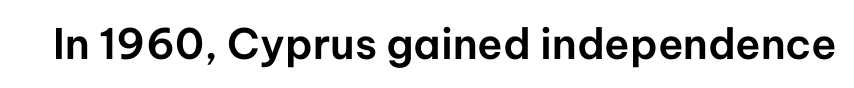
{"serif": "no", "italic": "no", "width": "normal", "stroke_contrast": "low", "x_height": "medium", "monospaced": "no", "underline": "no", "letter_spacing": "normal", "letter_spacing_em": 0.0, "glyph_px": 42}
